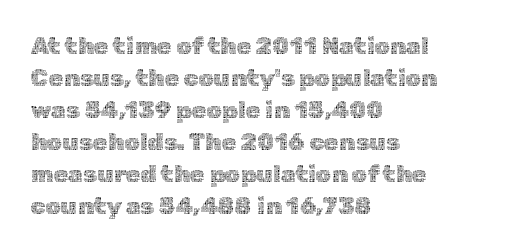
A bare baseline throughout the passage. Does the lettering tilt? It doesn't — this is upright. Leftover space on each line is placed entirely after the last word. Regarding leading, the lines here are spaced in the standard way. Inter-character spacing is left at the font's built-in metrics. Compared with a typical body face, this is equally light or lighter still.
